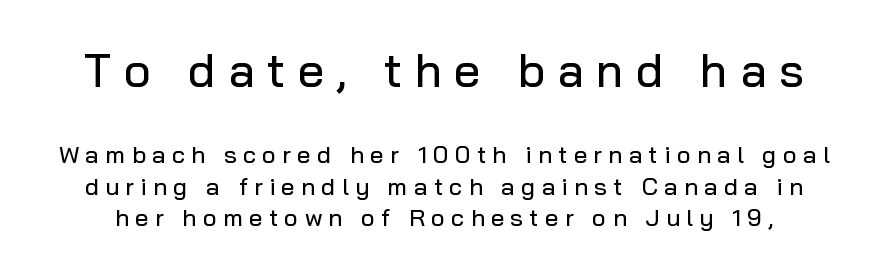
{"serif": "no", "italic": "no", "width": "normal", "stroke_contrast": "low", "x_height": "medium", "monospaced": "no", "underline": "no", "line_spacing": "normal", "line_spacing_ratio": 1.31, "letter_spacing": "wide", "letter_spacing_em": 0.26, "larger_block": "first", "size_ratio": 1.96, "glyph_px": 47}
